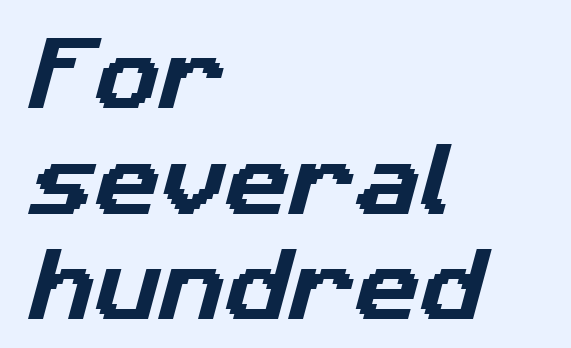
{"serif": "no", "width": "normal", "stroke_contrast": "low", "x_height": "medium", "monospaced": "no", "underline": "no", "align": "left", "line_spacing": "normal", "line_spacing_ratio": 1.32, "letter_spacing": "normal", "letter_spacing_em": 0.0, "glyph_px": 80}
